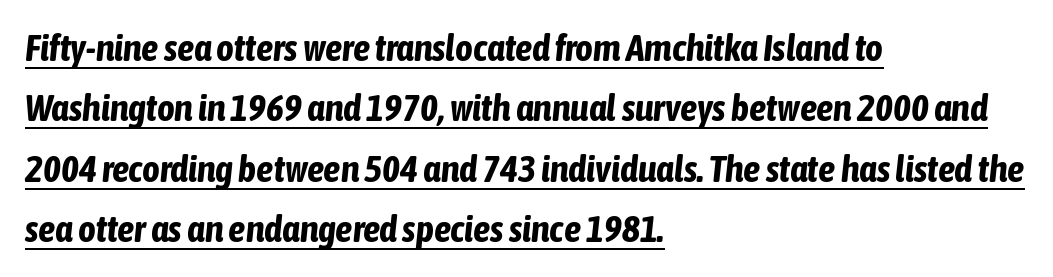
{"italic": "yes", "lean": "right", "slant_degrees": 6, "bold": "yes", "weight": "bold", "width": "condensed", "stroke_contrast": "low", "x_height": "medium", "monospaced": "no", "underline": "yes", "align": "left", "line_spacing": "normal", "line_spacing_ratio": 1.59, "letter_spacing": "normal", "letter_spacing_em": 0.0, "glyph_px": 38}
